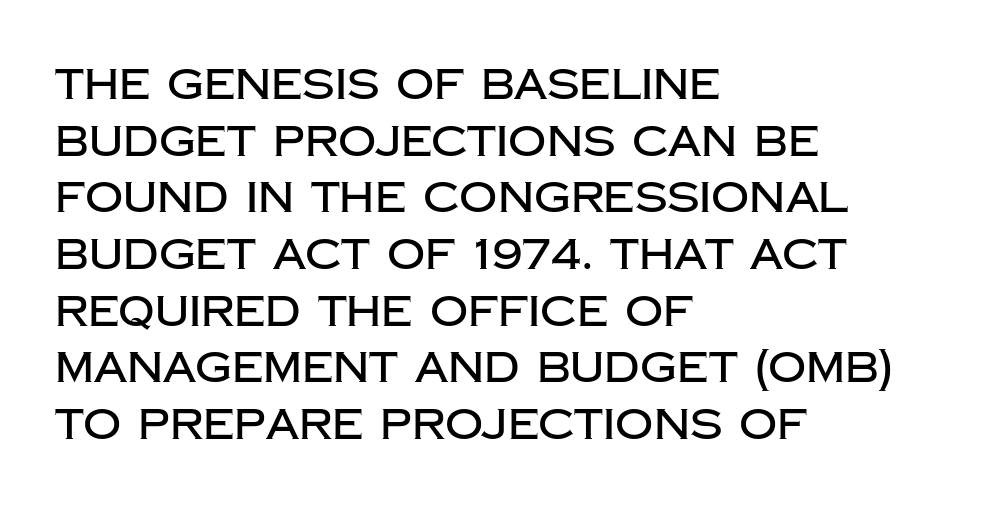
{"serif": "no", "italic": "no", "width": "normal", "stroke_contrast": "low", "x_height": "large", "monospaced": "no", "underline": "no", "align": "left", "line_spacing": "normal", "line_spacing_ratio": 1.35, "letter_spacing": "normal", "letter_spacing_em": 0.0, "glyph_px": 42}
